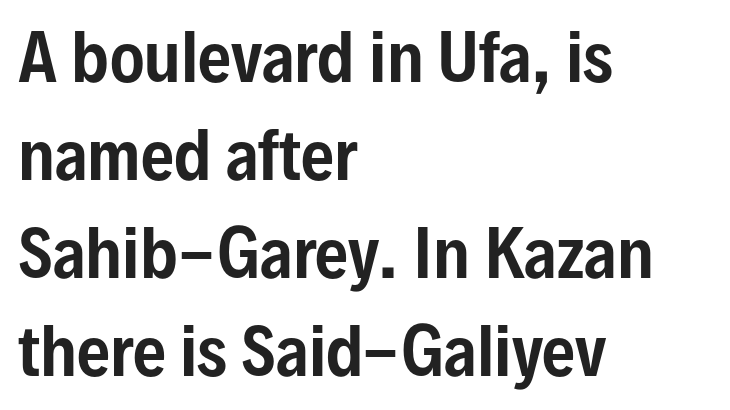
Between one letter and the next there's only the usual sliver of space. Plain, unruled lines of type. The letters stand upright; this is a roman face. Typeset ragged right — the left edge is the straight one. Does the leading feel generous? No, just average. Proportional: the letters do not fall into vertical columns.
